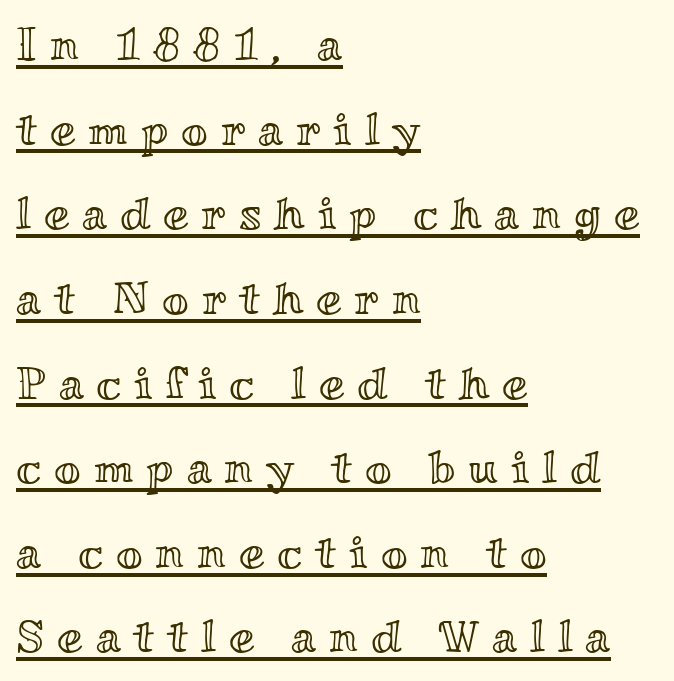
Short note: letters widely spaced. Emphasis is given by a line drawn under the lettering. Alignment: flush left. Style check: upright. Spacing verdict: proportional, widths tailored to each character.
